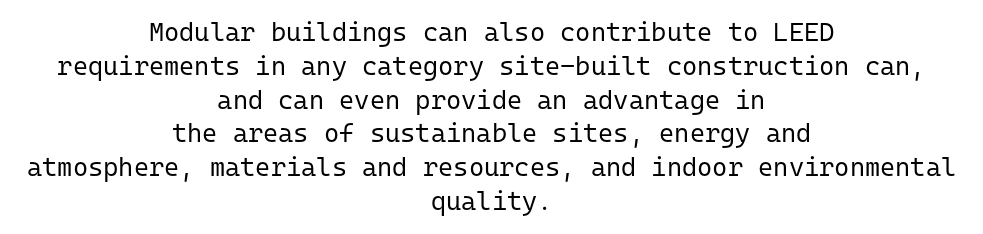
Only glyphs here, with clear space below each row. Here the glyphs are tracked normally, forming tight word shapes. Notice how the passage keeps no hard edge, just a central spine. Notice how the stems are strictly vertical — no italics here. Leading matches the norm, producing a regular column. This reads as an unemphasized weight, regular at the heaviest.
